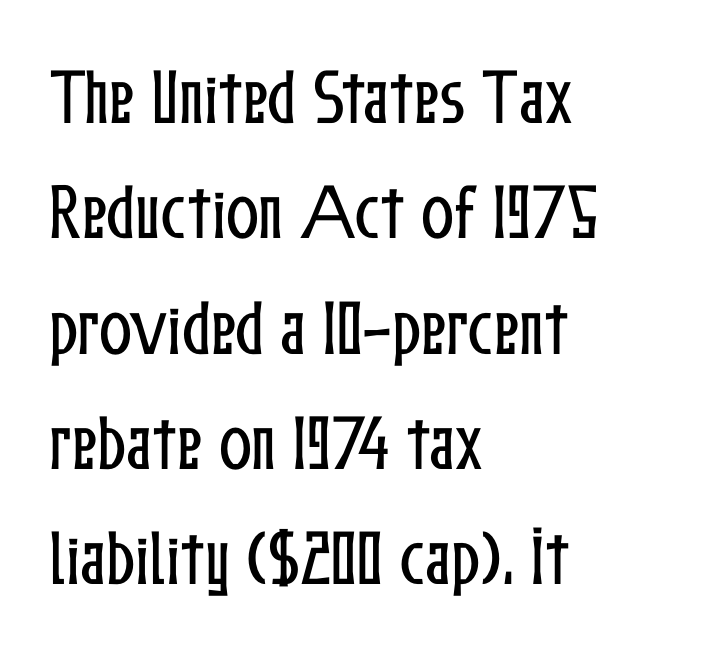
{"italic": "no", "width": "condensed", "stroke_contrast": "low", "x_height": "medium", "monospaced": "no", "underline": "no", "align": "left", "line_spacing_ratio": 1.89, "letter_spacing": "normal", "letter_spacing_em": 0.0, "glyph_px": 61}
